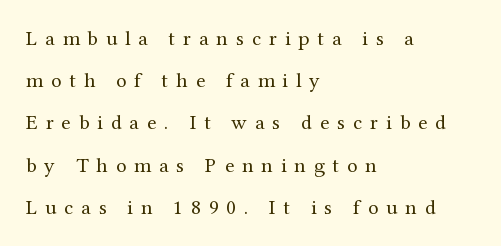
The image shows 21 px text type, upright; set left-aligned, loose line spacing (2.01x), unusually wide letter spacing (+0.38 em), not underlined.
